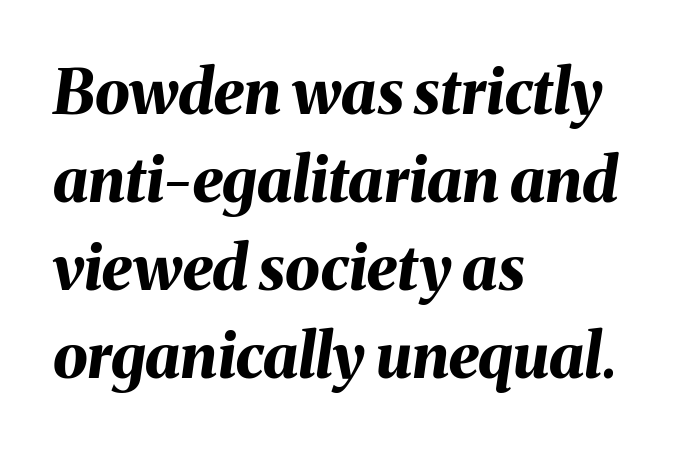
As a designer I'd log this as weight 700, bold. When letters slant like this, we call the style italic. This rendering uses left alignment, leaving the right contour irregular. Tracking here is standard; glyphs follow each other at the usual distance. Rule under the text: the space is simply empty.
